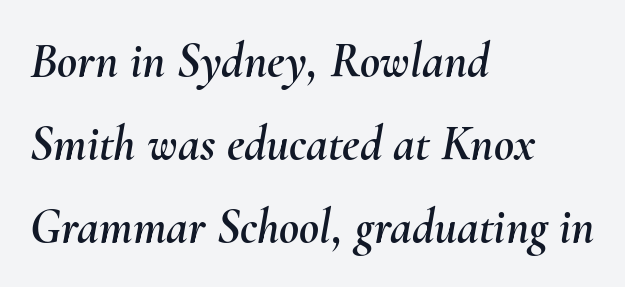
Compared with typical body copy, the letter spacing here is the same. The letters are slanted; this is an italic face. The passage shown is typed in a proportional face where columns would drift. Reading down the block, your eye returns to a fixed left position each line. Check the space under the baseline: it is left empty. The space between consecutive lines is moderate.
